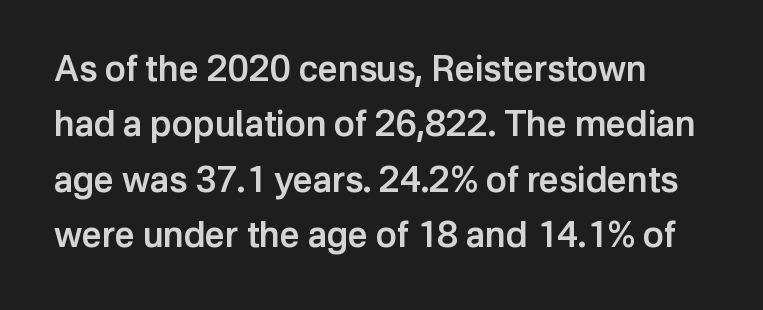
Q: Is the text bold? A: Semi-bold.
Q: Is the text italic (slanted)? A: No, it is upright.
Q: Is the typeface a serif or a sans-serif typeface? A: Sans-serif.
Q: Is the text underlined? A: No.
Q: Is the spacing between letters normal or unusually wide? A: Normal.
Q: Is the spacing between lines tight, normal or loose? A: Normal.
Q: Width (condensed, normal, or wide)? A: Normal.
Q: Stroke contrast? A: Low.
Q: x-height? A: Medium.
Q: Monospaced? A: No.
